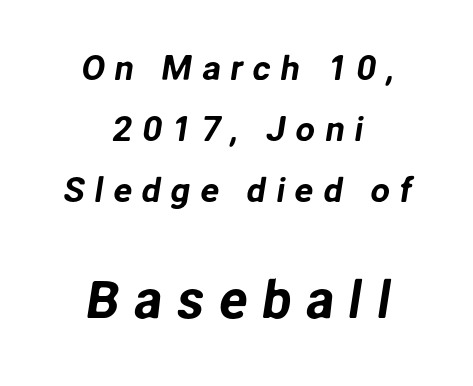
The image shows 53 px sans-serif type; set centered, line spacing 1.74x, unusually wide letter spacing (+0.27 em), not underlined; the second (bottom) block is 1.51x larger; low stroke contrast and a medium x-height.
